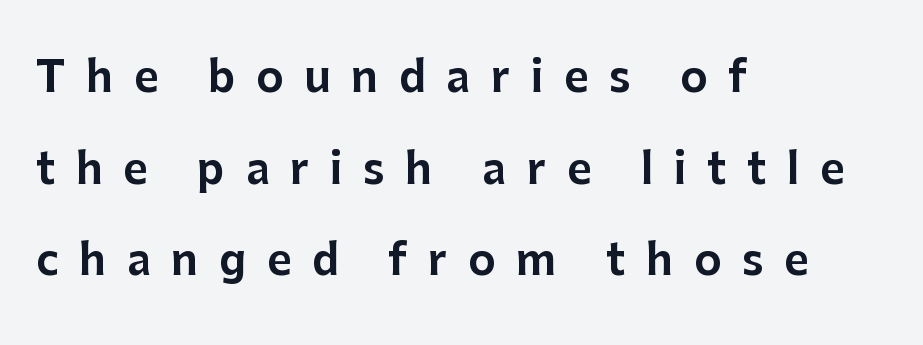
Q: Is the text italic (slanted)? A: No, it is upright.
Q: Is the typeface a serif or a sans-serif typeface? A: Sans-serif.
Q: Is the text underlined? A: No.
Q: How is the paragraph aligned? A: Left-aligned.
Q: Is the spacing between letters normal or unusually wide? A: Unusually wide.
Q: Is the spacing between lines tight, normal or loose? A: Loose.
Q: Width (condensed, normal, or wide)? A: Normal.
Q: Stroke contrast? A: Low.
Q: x-height? A: Medium.
Q: Monospaced? A: No.
